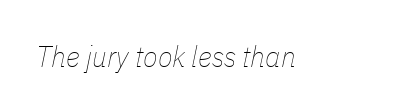
Horizontally, the lines are justified to the leading edge only. The type is set solid horizontally, with unmodified tracking. Is the stroke heavy? The answer is a plain regular-or-lighter. Is this a fixed-width face? No — the glyphs have proportional, varying widths.
